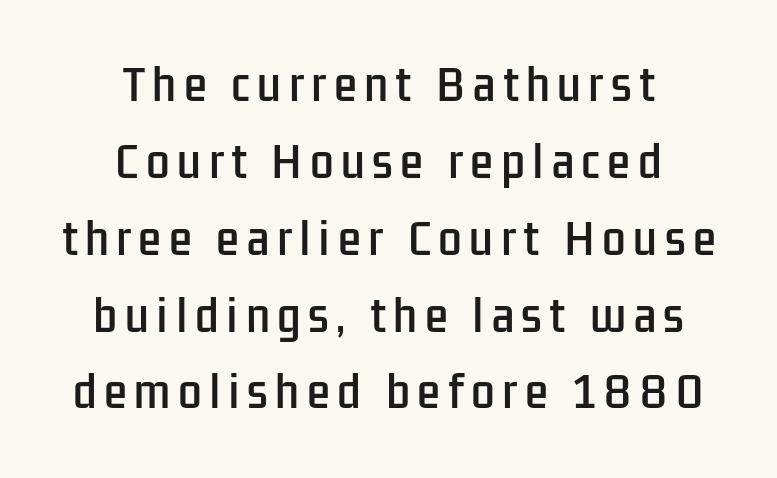
{"serif": "no", "italic": "no", "width": "condensed", "stroke_contrast": "low", "x_height": "medium", "monospaced": "no", "underline": "no", "align": "center", "line_spacing_ratio": 1.83, "glyph_px": 42}
